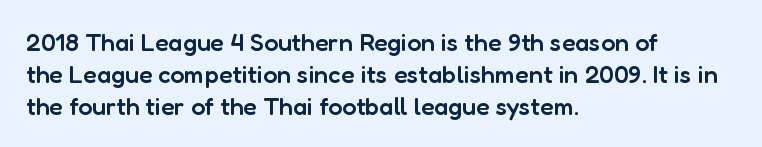
Tracking value appears to be zero — textbook default spacing. Weight check: semibold — heavier than regular, not quite bold. Line starts are locked; line ends wander. How would I describe the line gaps? Plain and ordinary. The gap between lines stays unmarked. Posture: straight, roman, zero tilt.
